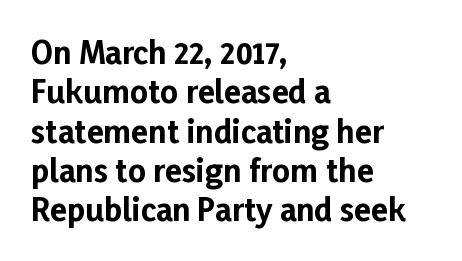
The image shows 31 px bold sans-serif type, upright; set left-aligned, normal line spacing (1.27x), normal letter spacing, not underlined; low stroke contrast and a medium x-height.
